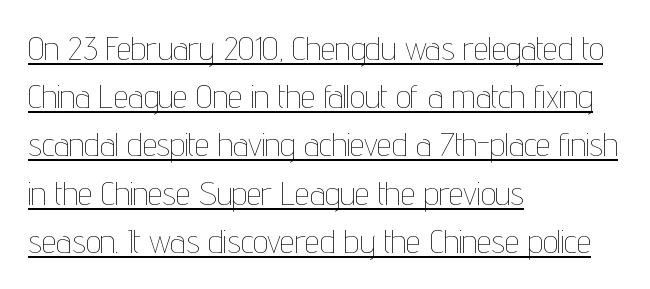
The image shows 33 px thin, condensed type, upright; set left-aligned, normal line spacing (1.46x), normal letter spacing, underlined; low stroke contrast and a medium x-height.
